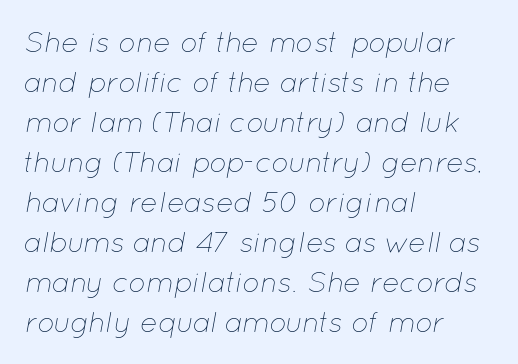
Q: Is the text bold? A: No.
Q: Is the text italic (slanted)? A: Yes, it leans right by about 12 degrees.
Q: Is the text underlined? A: No.
Q: How is the paragraph aligned? A: Left-aligned.
Q: Is the spacing between letters normal or unusually wide? A: Normal.
Q: Is the spacing between lines tight, normal or loose? A: Normal.
Q: Width (condensed, normal, or wide)? A: Normal.
Q: Stroke contrast? A: Low.
Q: x-height? A: Medium.
Q: Monospaced? A: No.
